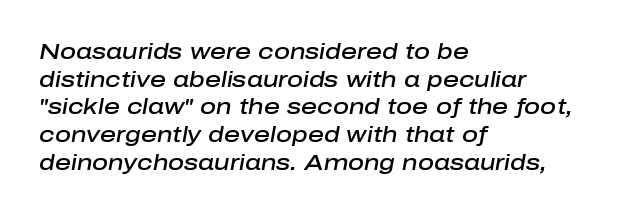
Reading down the column, the eye jumps a familiar distance to each next line. In terms of posture, this sample is oblique. The characters look somewhat weighty, a semibold short of true bold. The typesetter chose a ragged-right arrangement here. Tracking value appears to be zero — textbook default spacing. The passage shown is not underscored anywhere.
